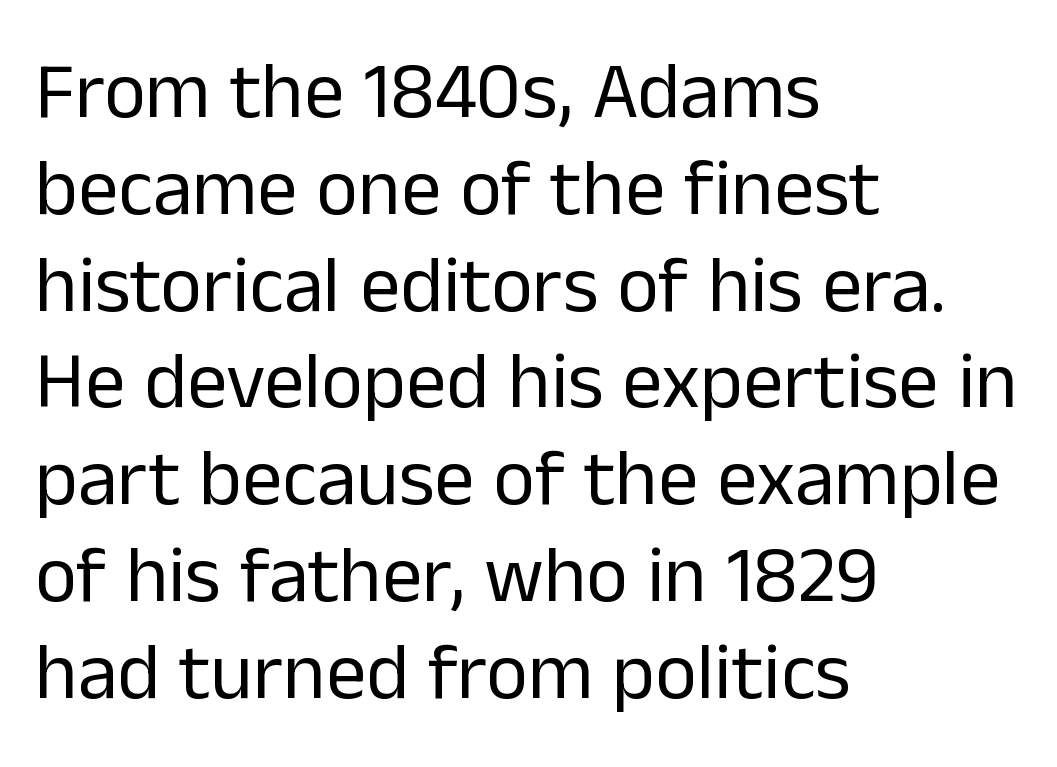
The face used here is proportionally spaced, like ordinary book or web type. Notice how the passage keeps a crisp vertical edge on the left only. The strip under each line holds only bare page. The weight tops out at a normal text grade. Stroke terminals: plain, sans-serif. This is roman type, the default non-slanted kind.
